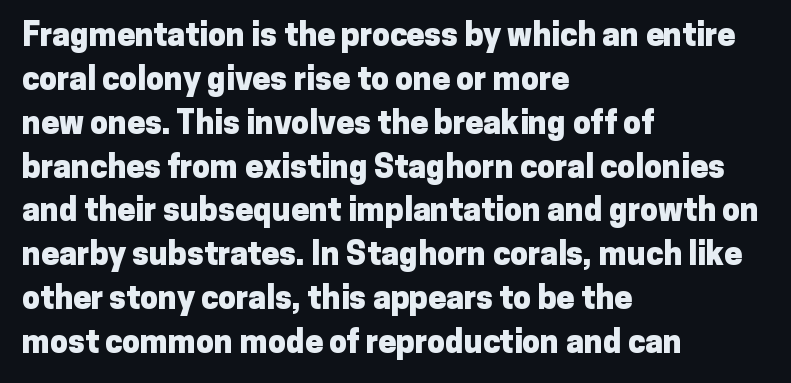
{"serif": "no", "italic": "no", "bold": "yes", "weight": "heavy", "width": "normal", "stroke_contrast": "low", "x_height": "medium", "monospaced": "no", "underline": "no", "align": "left", "line_spacing": "normal", "line_spacing_ratio": 1.37, "letter_spacing": "normal", "letter_spacing_em": 0.0, "glyph_px": 32}
